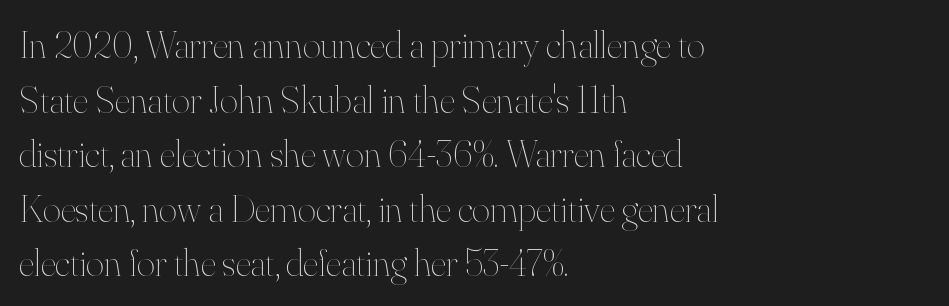
Is the block centered? No — it sits flush against the left margin. Words appear dense and cohesive because spacing is normal. Does the lettering tilt? It doesn't — this is upright. Stroke thickness stays within the range of a standard reading face or lighter. The rendering uses natural spacing where letterforms have individual widths.
